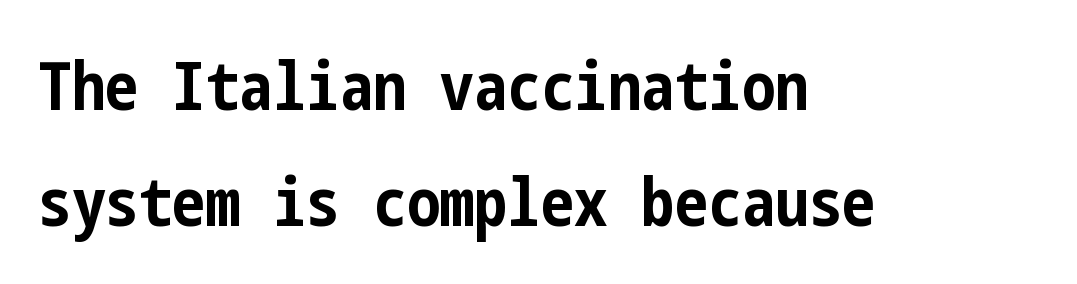
The image shows 67 px bold, condensed sans-serif type, upright; set left-aligned, line spacing 1.73x, normal letter spacing, not underlined; low stroke contrast and a medium x-height.
